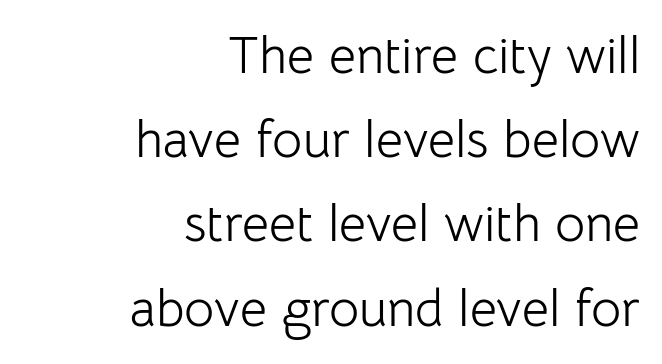
Upright lettering throughout. No chunkiness to these letters — they're not bold. Spacing verdict: proportional, widths tailored to each character. Stroke terminals: plain, sans-serif. Casual observation: everything's shoved over to the right.
